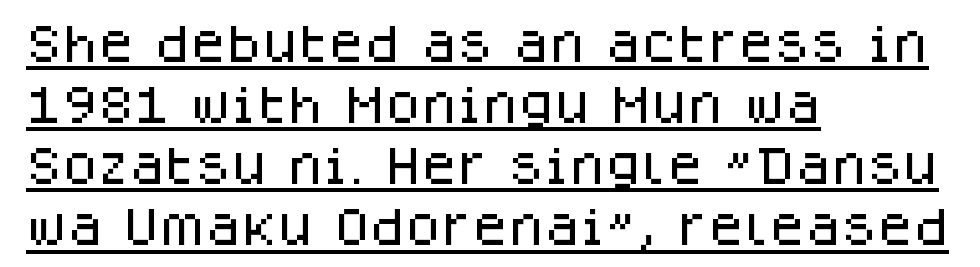
The image shows 41 px sans-serif type, upright; set left-aligned, normal line spacing (1.49x), normal letter spacing, underlined; low stroke contrast and a large x-height.
